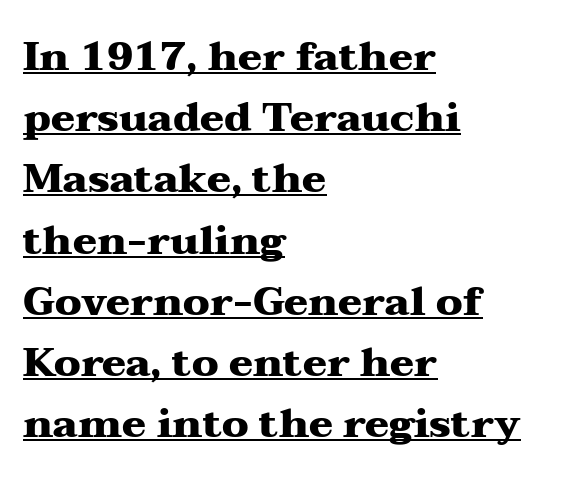
Q: Is the text bold? A: Yes.
Q: Is the text italic (slanted)? A: No, it is upright.
Q: Is the typeface a serif or a sans-serif typeface? A: Serif.
Q: Is the text underlined? A: Yes.
Q: How is the paragraph aligned? A: Left-aligned.
Q: Is the spacing between letters normal or unusually wide? A: Normal.
Q: Is the spacing between lines tight, normal or loose? A: Normal.
Q: Width (condensed, normal, or wide)? A: Wide.
Q: Stroke contrast? A: Medium.
Q: x-height? A: Medium.
Q: Monospaced? A: No.
